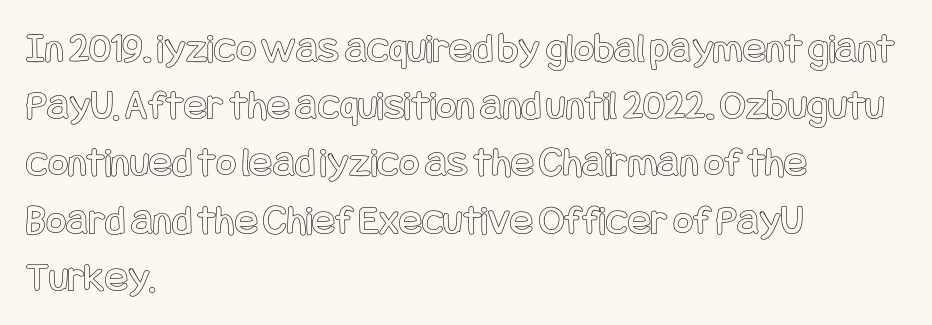
The image shows 43 px condensed type, upright; set left-aligned, normal line spacing (1.33x), normal letter spacing, not underlined; a large x-height.
